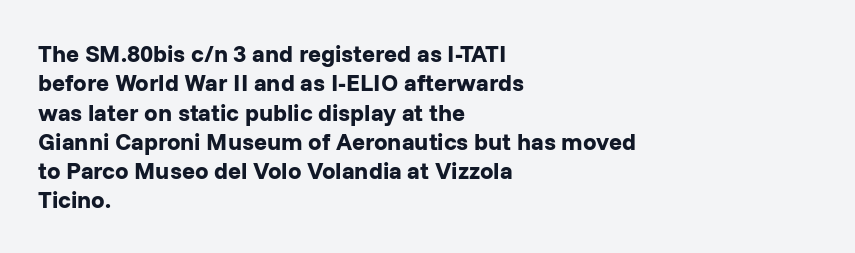
Check the space under the baseline: it is left empty. Words appear dense and cohesive because spacing is normal. Summary of weight: heavy, a full bold. Caption: multi-line text, flush left, ragged right.
